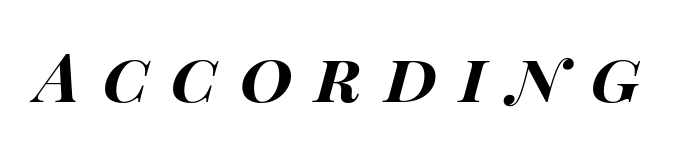
{"italic": "yes", "lean": "right", "slant_degrees": 14, "bold": "yes", "weight": "bold", "width": "wide", "stroke_contrast": "high", "x_height": "large", "monospaced": "no", "underline": "no", "letter_spacing": "wide", "letter_spacing_em": 0.33, "glyph_px": 68}
